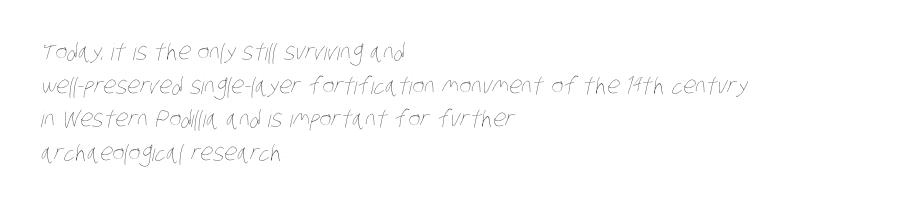
The image shows 23 px text type; set left-aligned, normal line spacing (1.46x), normal letter spacing, not underlined.
